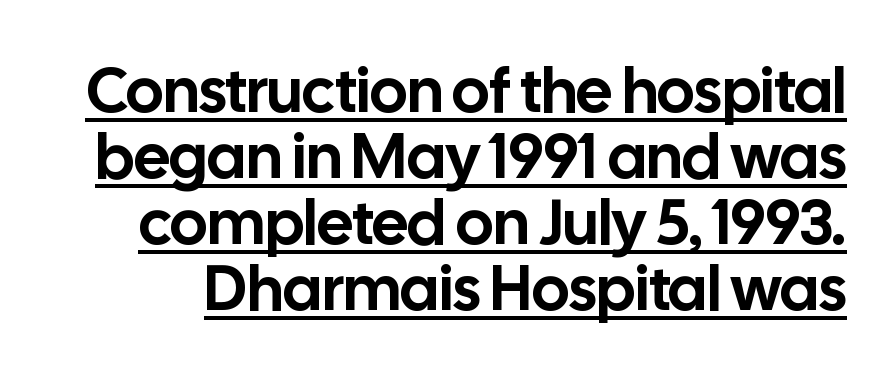
The passage shown stacks its lines with hardly any gap. This sample uses an upright cut, with every glyph sitting square on the baseline. Characters follow at the spacing the type designer built in. Do the characters align in a grid? No, the font is proportional. Each letter's strokes conclude bluntly, with no projecting serifs.
